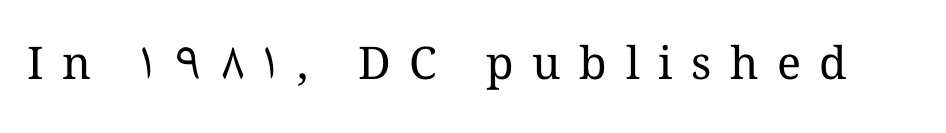
Q: Is the text bold? A: No.
Q: Is the text italic (slanted)? A: No, it is upright.
Q: Is the text underlined? A: No.
Q: Is the spacing between letters normal or unusually wide? A: Unusually wide.
Q: Width (condensed, normal, or wide)? A: Normal.
Q: Stroke contrast? A: Medium.
Q: x-height? A: Medium.
Q: Monospaced? A: No.
